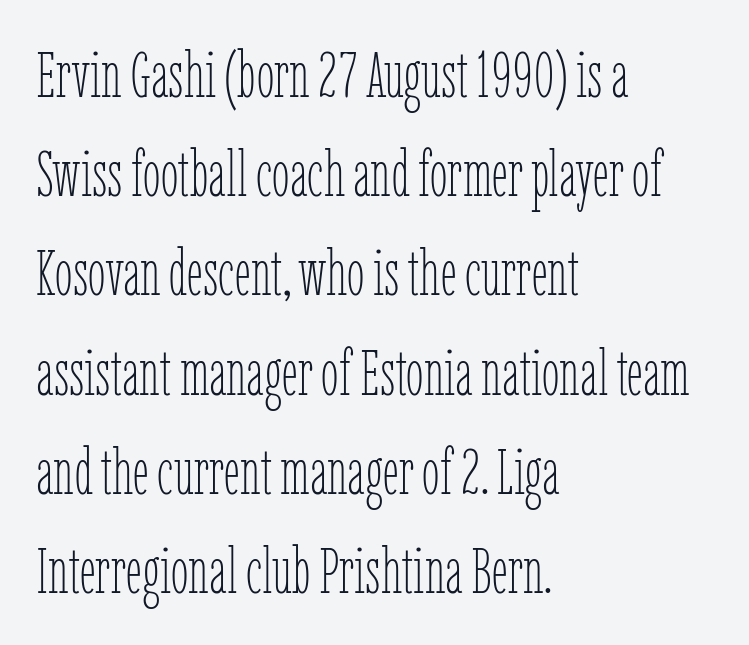
The image shows 64 px thin, condensed type, upright; set left-aligned, normal line spacing (1.55x), normal letter spacing, not underlined; low stroke contrast and a medium x-height.
